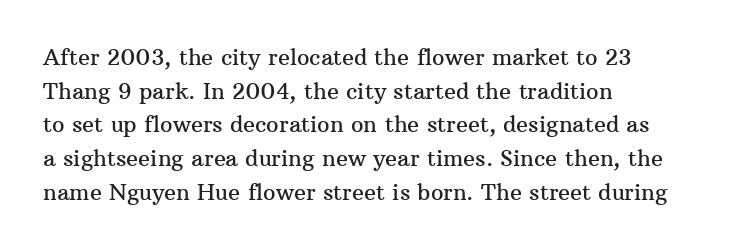
One glance says typical: line gaps are just what's usual. The letters stand upright; this is a roman face. The gap between lines stays unmarked. These lines keep a tight, regular rhythm from letter to letter. Casual observation: everything's shoved over to the left.
